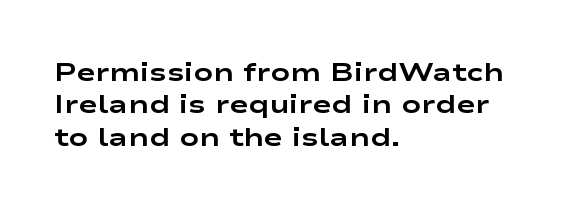
Q: Is the text bold? A: Yes.
Q: Is the text italic (slanted)? A: No, it is upright.
Q: Is the text underlined? A: No.
Q: How is the paragraph aligned? A: Left-aligned.
Q: Is the spacing between letters normal or unusually wide? A: Normal.
Q: Is the spacing between lines tight, normal or loose? A: Normal.
